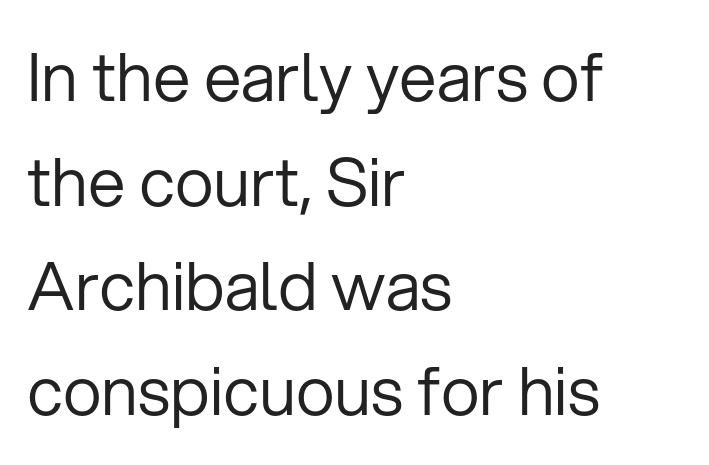
Q: Is the text bold? A: No.
Q: Is the text italic (slanted)? A: No, it is upright.
Q: Is the typeface a serif or a sans-serif typeface? A: Sans-serif.
Q: Is the text underlined? A: No.
Q: How is the paragraph aligned? A: Left-aligned.
Q: Is the spacing between letters normal or unusually wide? A: Normal.
Q: Is the spacing between lines tight, normal or loose? A: Normal.
Q: Width (condensed, normal, or wide)? A: Normal.
Q: Stroke contrast? A: Low.
Q: x-height? A: Medium.
Q: Monospaced? A: No.
